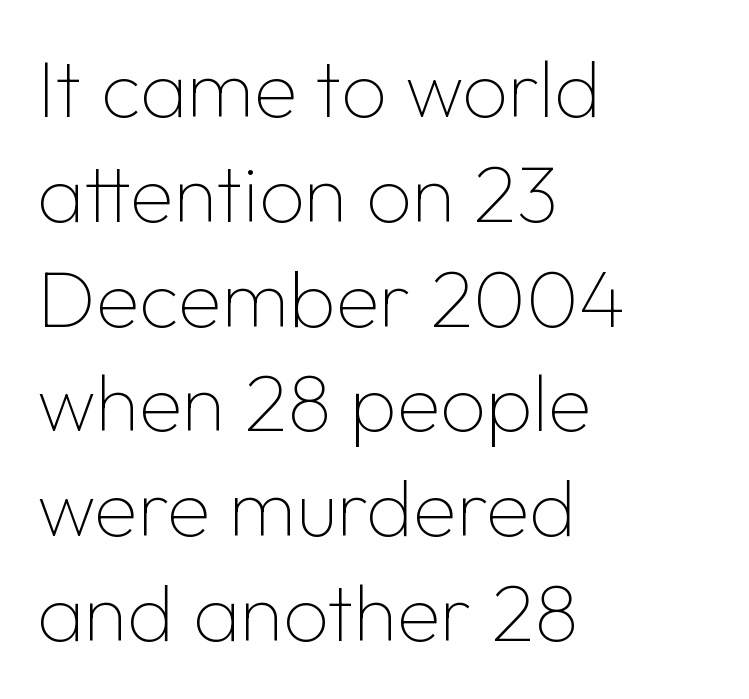
{"serif": "no", "italic": "no", "bold": "no", "weight": "thin", "width": "normal", "stroke_contrast": "low", "x_height": "medium", "monospaced": "no", "underline": "no", "align": "left", "line_spacing": "normal", "line_spacing_ratio": 1.31, "letter_spacing": "normal", "letter_spacing_em": 0.0, "glyph_px": 80}
